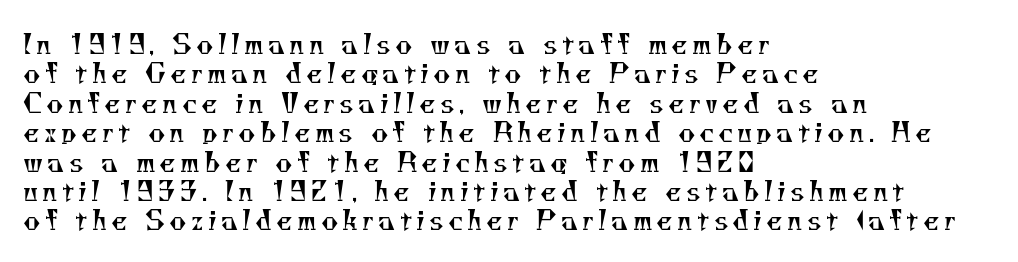
{"bold": "no", "underline": "no", "align": "left", "line_spacing": "tight", "line_spacing_ratio": 1.13, "glyph_px": 26}
